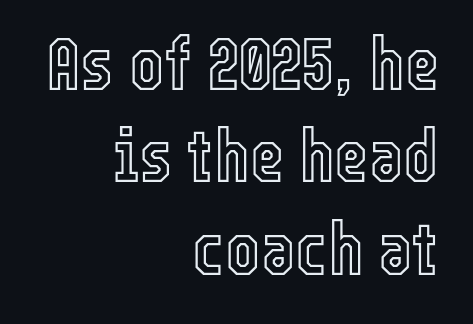
This rendering features lettering with no underline. If you drew a line through each stem, it would be perfectly vertical. Each letter keeps its own natural width here, so spacing adapts to shape. Short note: letters normally spaced. The lines sit at an ordinary, default distance from one another. The ragged edge is on the left, which tells us the setting is flush right.
